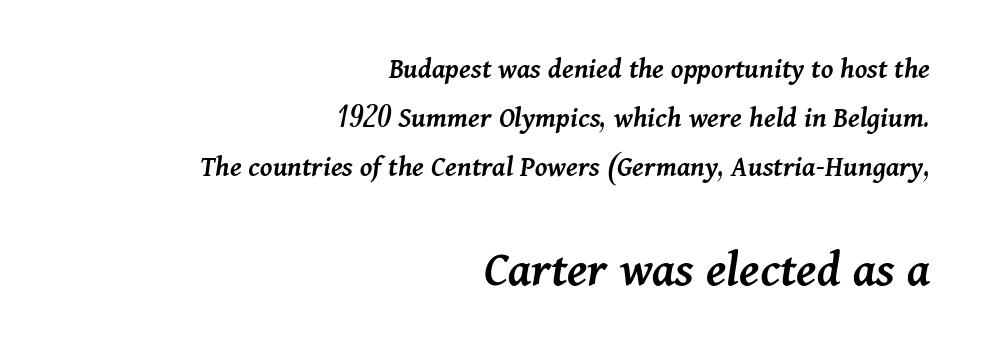
Any mark beneath the type? The region is blank. Is the block centered? No — it sits flush against the right margin. If you drew a line through each stem, it would be angled. The passage shown is semibold, sitting just below true bold.
